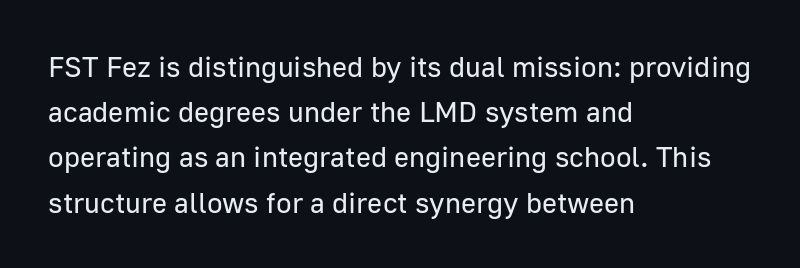
This is sans-serif lettering, the kind often seen on screens and signage. The lettering stays uniformly vertical, giving the passage a roman look. Beneath every word, the page is bare. The face used here is proportionally spaced, like ordinary book or web type. Summary of weight: not heavy and not bold.
